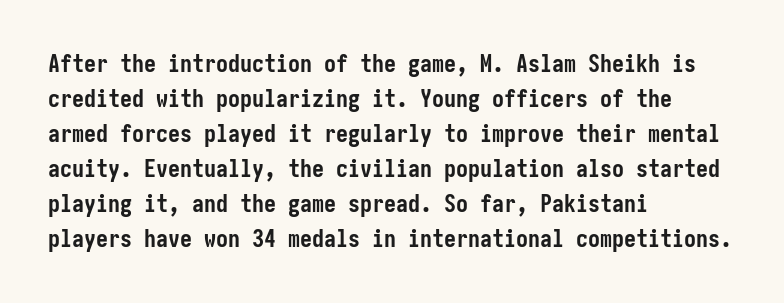
A classic flush-left, rag-right setting is used for this passage. The strokes are fattened all the way to bold. Plain, unruled lines of type. Tracking value appears to be zero — textbook default spacing.
